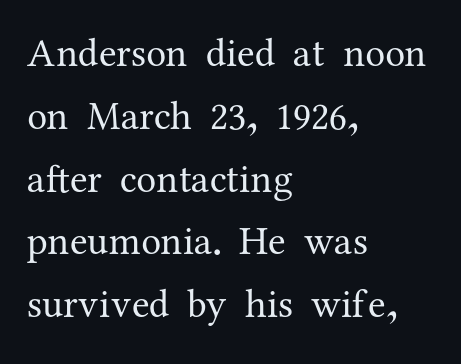
A light-to-regular cut is what we see here. Standard letterfit; no display-style spreading of the glyphs. The compositor pushed each line to the left boundary. Nope, not italic — everything's standing straight. Each letter keeps its own natural width here, so spacing adapts to shape. Check the space under the baseline: it is left empty.
